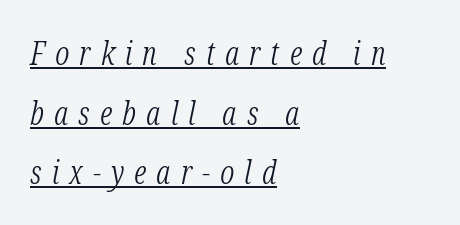
If you drew a line through each stem, it would be angled. The passage shown is typed in a proportional face where columns would drift. No letter is thick-stroked: the sample isn't bold. Look at the tracking — it's clearly loosened, letters drifting apart. These lines stack with their left ends in a neat column. The face used here appears with an underline applied.
